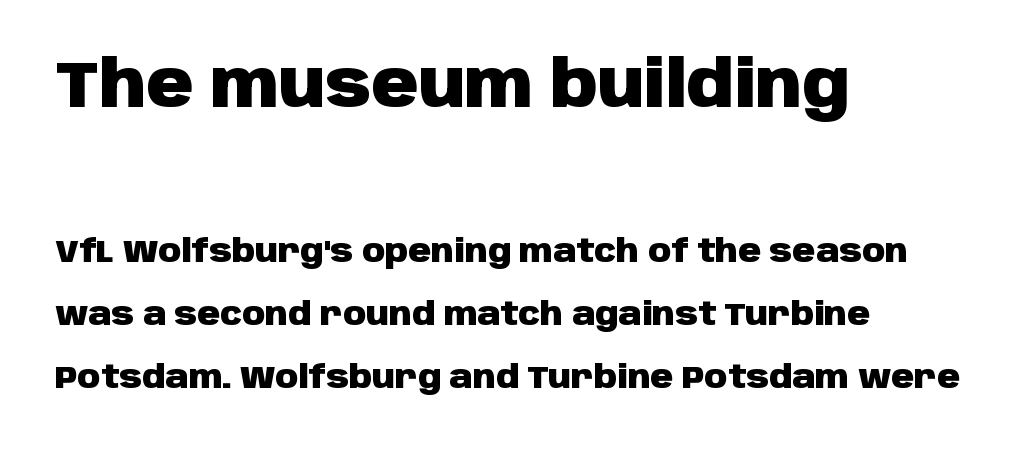
{"serif": "no", "italic": "no", "bold": "yes", "weight": "heavy", "width": "normal", "stroke_contrast": "low", "x_height": "large", "monospaced": "no", "underline": "no", "align": "left", "line_spacing": "loose", "line_spacing_ratio": 1.98, "letter_spacing": "normal", "letter_spacing_em": 0.0, "larger_block": "first", "size_ratio": 2.03, "glyph_px": 65}
